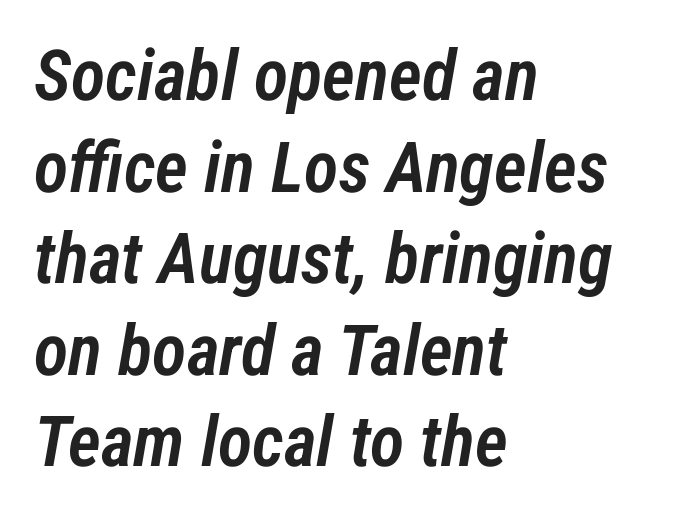
Notice how the stems are inclined rather than vertical — that's the hallmark of italics. Varying glyph widths throughout — classic text-font behaviour. Teacher's note: observe the even left margin — that is flush-left alignment. Moderately thickened strokes mark this as semibold type. Characters follow at the spacing the type designer built in.
